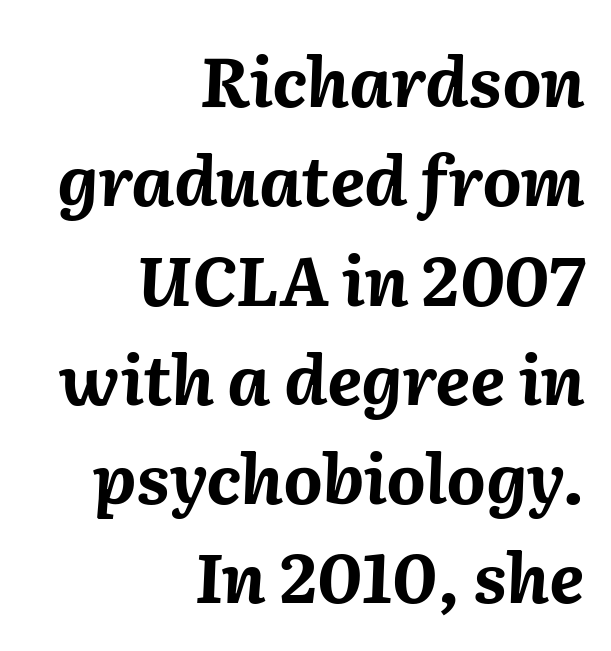
The image shows 68 px bold type, italic (leaning right); set right-aligned, normal line spacing (1.46x), normal letter spacing, not underlined; medium stroke contrast and a medium x-height.
